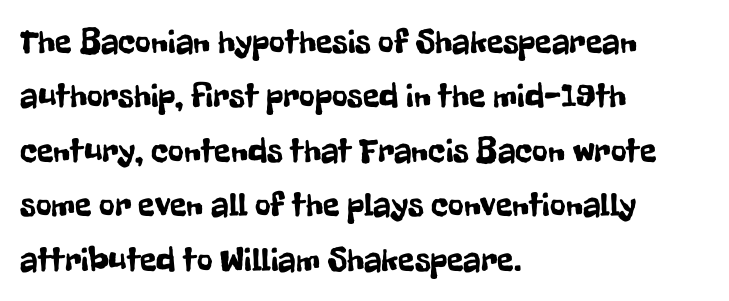
The image shows 34 px condensed sans-serif type, upright; set left-aligned, normal line spacing (1.6x), normal letter spacing, not underlined; low stroke contrast and a medium x-height.
